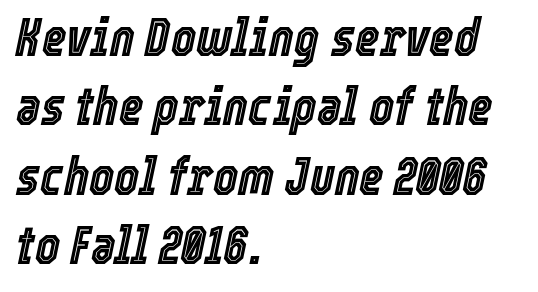
Q: Is the text italic (slanted)? A: Yes, it leans right by about 12 degrees.
Q: Is the text underlined? A: No.
Q: How is the paragraph aligned? A: Left-aligned.
Q: Is the spacing between letters normal or unusually wide? A: Normal.
Q: Is the spacing between lines tight, normal or loose? A: Normal.
Q: Width (condensed, normal, or wide)? A: Condensed.
Q: x-height? A: Medium.
Q: Monospaced? A: No.
